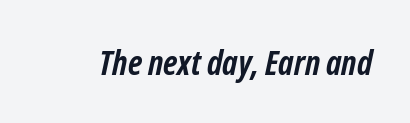
Looks like regular typesetting: each glyph gets only the width it needs. Italic? Definitely — the glyphs are oblique. On the weight axis this lands at bold, roughly 700. The tracking reads as untouched default to a designer's eye. Any mark beneath the type? The region is blank.
